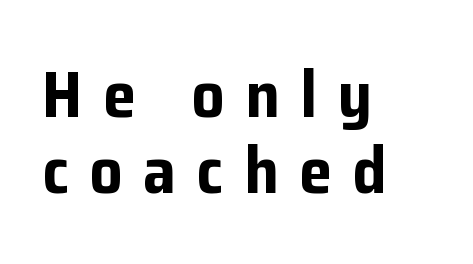
{"serif": "no", "italic": "no", "bold": "yes", "weight": "bold", "width": "normal", "stroke_contrast": "low", "x_height": "medium", "monospaced": "no", "underline": "no", "align": "left", "line_spacing": "tight", "line_spacing_ratio": 1.15, "letter_spacing": "wide", "letter_spacing_em": 0.31, "glyph_px": 66}
